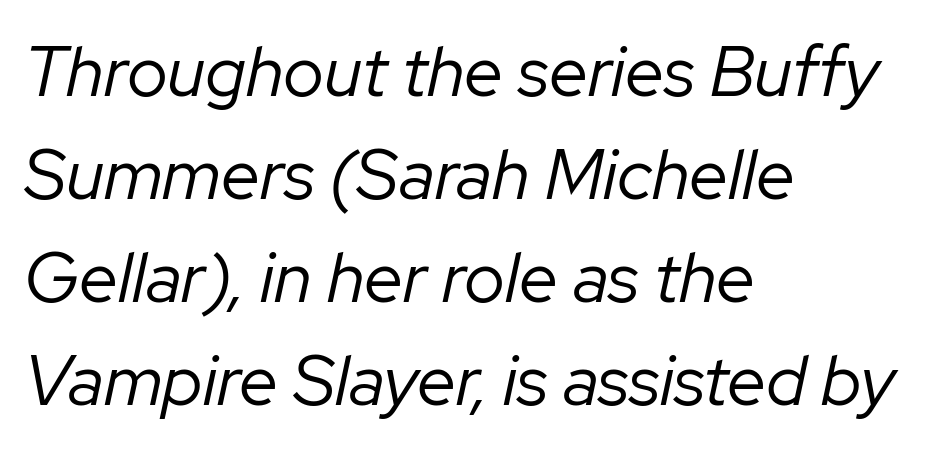
Note the varied advance widths — an 'i' is clearly narrower than an 'm'. The font is comparable to plain body text, perhaps lighter. The paragraph shown leans on its left margin. Summary of vertical rhythm: regular, with standard interline spacing. It's the slanting kind of type. The tracking reads as untouched default to a designer's eye.
